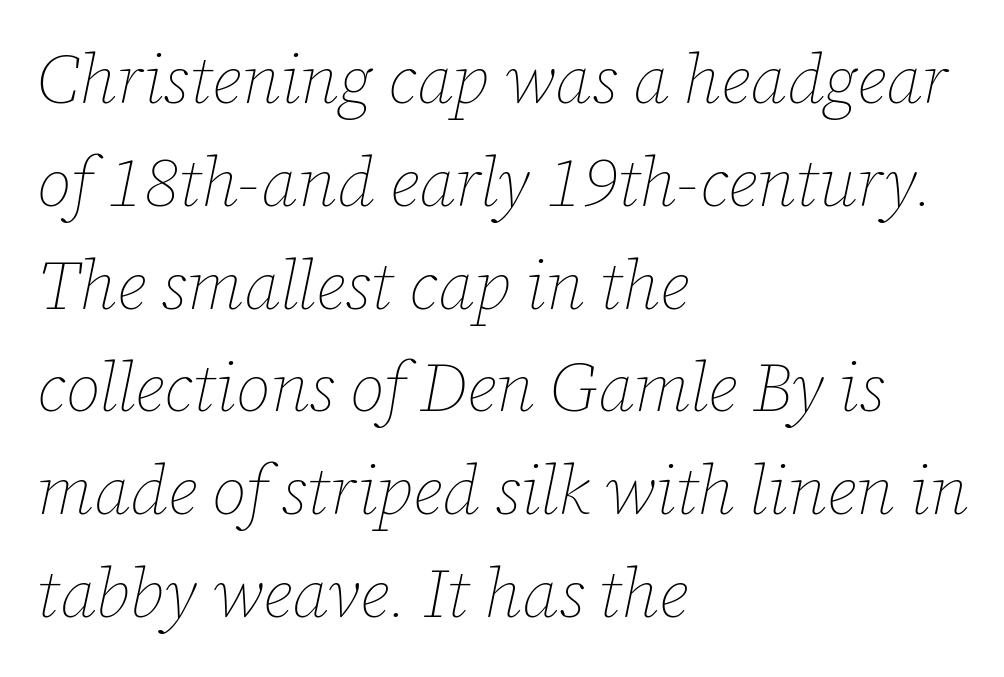
Q: Is the text bold? A: No.
Q: Is the text italic (slanted)? A: Yes, it leans right by about 12 degrees.
Q: Is the text underlined? A: No.
Q: How is the paragraph aligned? A: Left-aligned.
Q: Is the spacing between letters normal or unusually wide? A: Normal.
Q: Is the spacing between lines tight, normal or loose? A: Normal.
Q: Width (condensed, normal, or wide)? A: Normal.
Q: Stroke contrast? A: Low.
Q: x-height? A: Medium.
Q: Monospaced? A: No.
